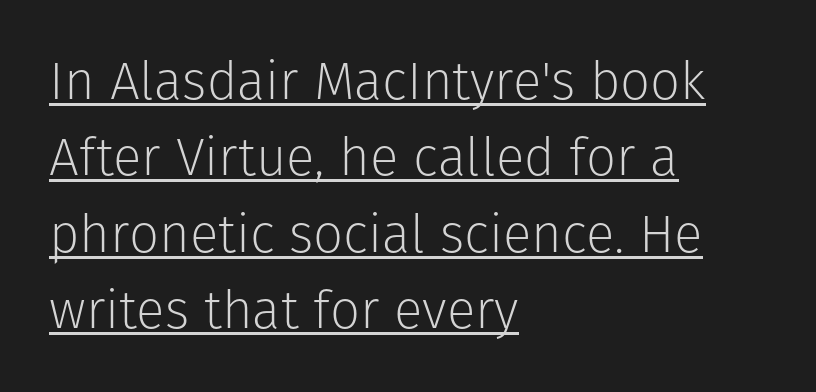
The image shows 53 px light sans-serif type, upright; set left-aligned, normal line spacing (1.44x), normal letter spacing, underlined; low stroke contrast and a medium x-height.
